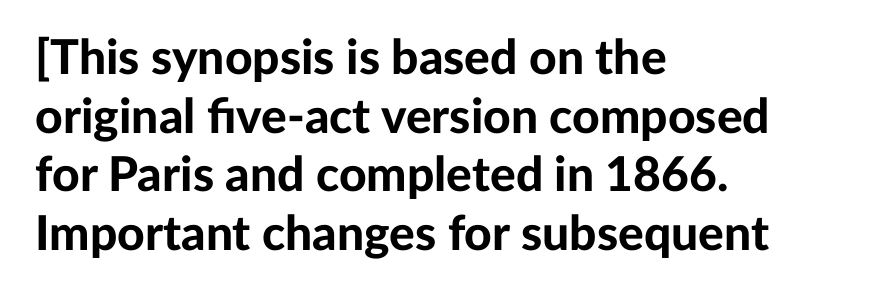
Q: Is the text bold? A: Yes.
Q: Is the text italic (slanted)? A: No, it is upright.
Q: Is the typeface a serif or a sans-serif typeface? A: Sans-serif.
Q: Is the text underlined? A: No.
Q: How is the paragraph aligned? A: Left-aligned.
Q: Is the spacing between letters normal or unusually wide? A: Normal.
Q: Width (condensed, normal, or wide)? A: Normal.
Q: Stroke contrast? A: Low.
Q: x-height? A: Medium.
Q: Monospaced? A: No.
